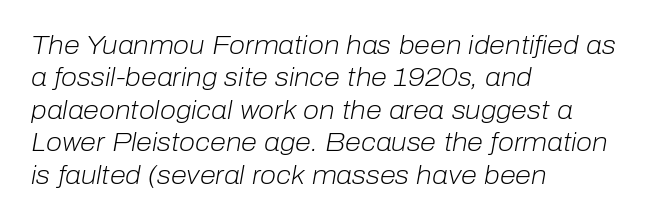
Q: Is the text bold? A: No.
Q: Is the text italic (slanted)? A: Yes, it leans right by about 10 degrees.
Q: Is the text underlined? A: No.
Q: How is the paragraph aligned? A: Left-aligned.
Q: Is the spacing between letters normal or unusually wide? A: Normal.
Q: Is the spacing between lines tight, normal or loose? A: Normal.
